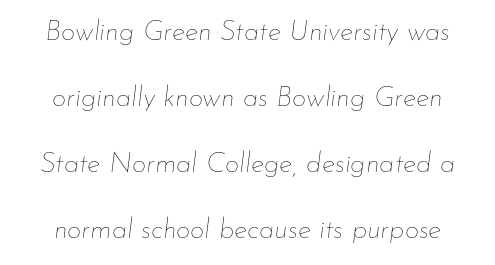
{"italic": "yes", "lean": "right", "slant_degrees": 7, "bold": "no", "weight": "thin", "width": "normal", "stroke_contrast": "low", "x_height": "small", "monospaced": "no", "underline": "no", "line_spacing": "loose", "line_spacing_ratio": 2.36, "letter_spacing": "normal", "letter_spacing_em": 0.0, "glyph_px": 28}
